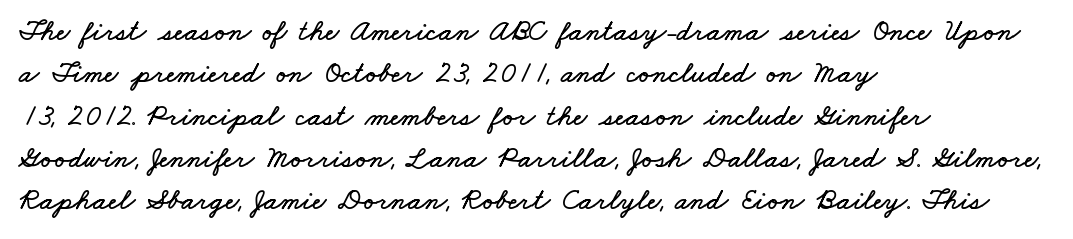
Q: Is the text underlined? A: No.
Q: How is the paragraph aligned? A: Left-aligned.
Q: Is the spacing between letters normal or unusually wide? A: Normal.
Q: Is the spacing between lines tight, normal or loose? A: Normal.
Q: Width (condensed, normal, or wide)? A: Wide.
Q: Stroke contrast? A: Low.
Q: x-height? A: Small.
Q: Monospaced? A: No.
